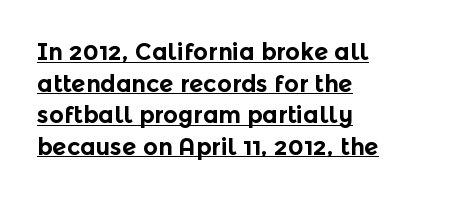
The image shows 23 px bold type, upright; set left-aligned, normal line spacing (1.37x), normal letter spacing, underlined.
